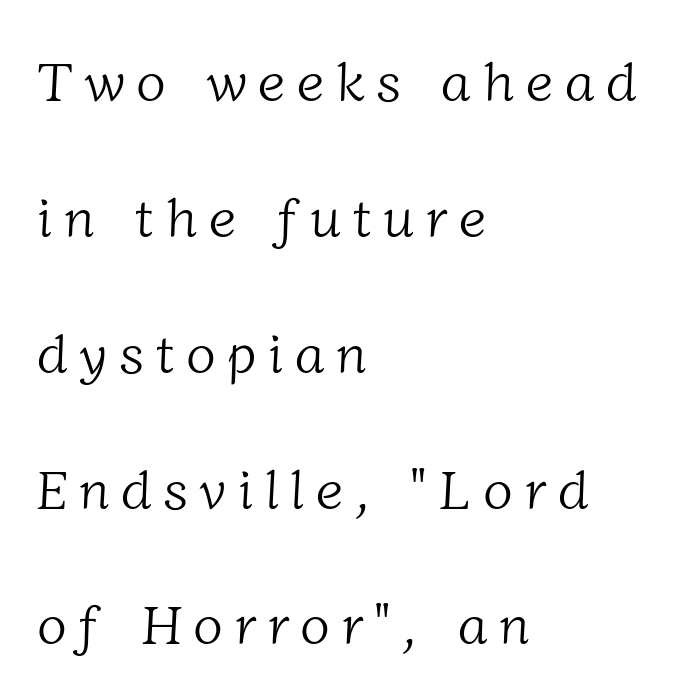
Each letter keeps its own natural width here, so spacing adapts to shape. Is the block centered? No — it sits flush against the left margin. The zone under the glyphs is completely vacant. How would I describe the line gaps? Wide and relaxed. The tracking jumps out immediately: characters are airy and widely separated. Are there feet on the stems? There are — it's a serif.
